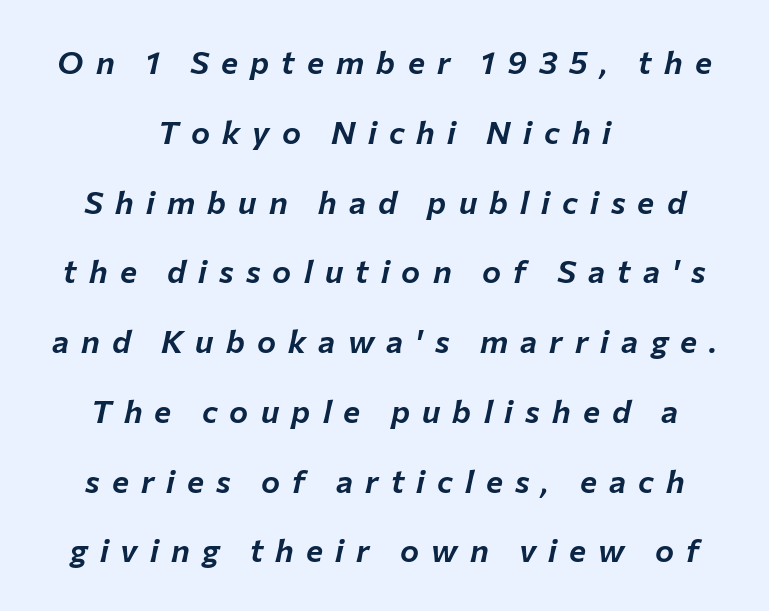
The image shows 32 px text type, italic (leaning right); set centered, loose line spacing (2.18x), unusually wide letter spacing (+0.38 em), not underlined; low stroke contrast and a medium x-height.
